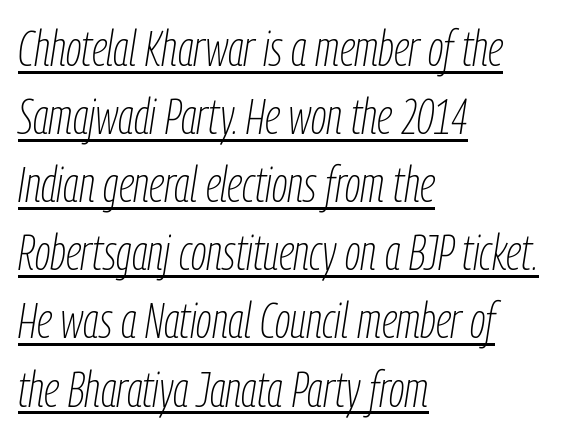
The image shows 49 px thin, condensed type, italic (leaning right); set left-aligned, normal line spacing (1.39x), normal letter spacing, underlined; low stroke contrast and a medium x-height.
